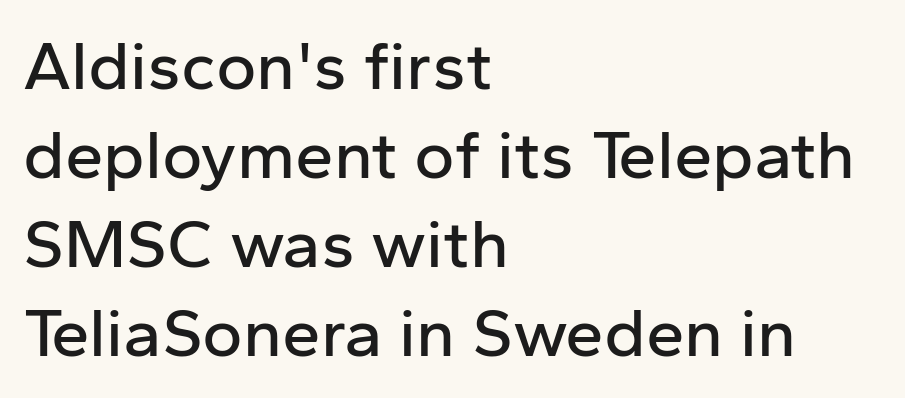
{"serif": "no", "italic": "no", "width": "normal", "stroke_contrast": "low", "x_height": "medium", "monospaced": "no", "underline": "no", "align": "left", "line_spacing": "normal", "line_spacing_ratio": 1.29, "letter_spacing": "normal", "letter_spacing_em": 0.0, "glyph_px": 69}
